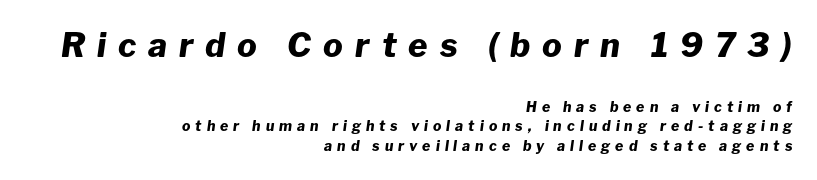
{"italic": "yes", "lean": "right", "slant_degrees": 8, "bold": "yes", "weight": "heavy", "width": "normal", "stroke_contrast": "low", "x_height": "medium", "monospaced": "no", "underline": "no", "align": "right", "line_spacing": "normal", "line_spacing_ratio": 1.4, "letter_spacing": "wide", "letter_spacing_em": 0.36, "larger_block": "first", "size_ratio": 2.36, "glyph_px": 33}
